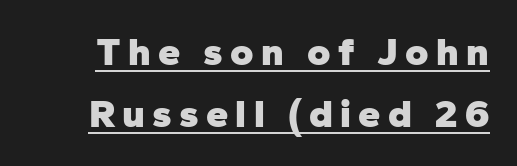
The rendered words wear a rule along their underside. Weight: bold. The lettering stays uniformly vertical, giving the passage a roman look. Looks like regular typesetting: each glyph gets only the width it needs. The passage shown is typeset with a sans-serif family. One glance says typical: line gaps are just what's usual.
